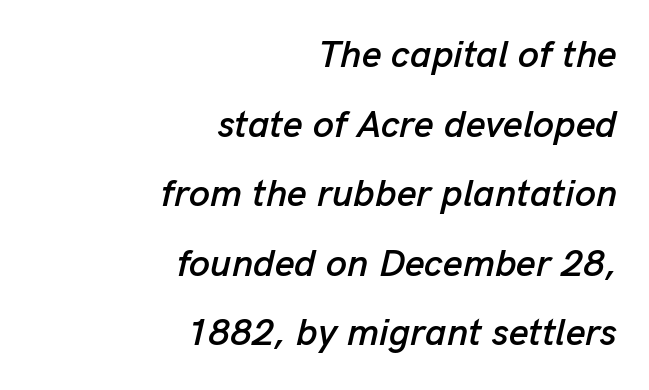
{"italic": "yes", "lean": "right", "slant_degrees": 13, "width": "normal", "stroke_contrast": "low", "x_height": "medium", "monospaced": "no", "underline": "no", "align": "right", "line_spacing_ratio": 1.83, "letter_spacing": "normal", "letter_spacing_em": 0.0, "glyph_px": 38}
